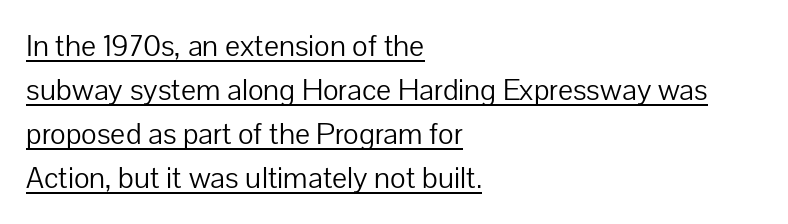
{"serif": "no", "italic": "no", "bold": "no", "weight": "light", "width": "normal", "stroke_contrast": "low", "x_height": "medium", "monospaced": "no", "underline": "yes", "align": "left", "line_spacing": "normal", "line_spacing_ratio": 1.47, "letter_spacing": "normal", "letter_spacing_em": 0.0, "glyph_px": 30}
